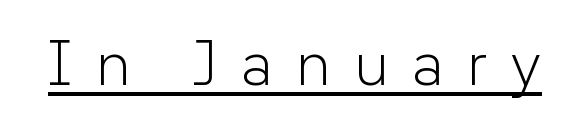
Is there an underline? Yes — a line sits under the letters. A typesetter would call this heavily tracked-out type. The letters carry no serifs — their stems end cleanly without finishing strokes. This is the regular roman posture of the typeface. You could not count columns in this text — the font is proportionally spaced.
